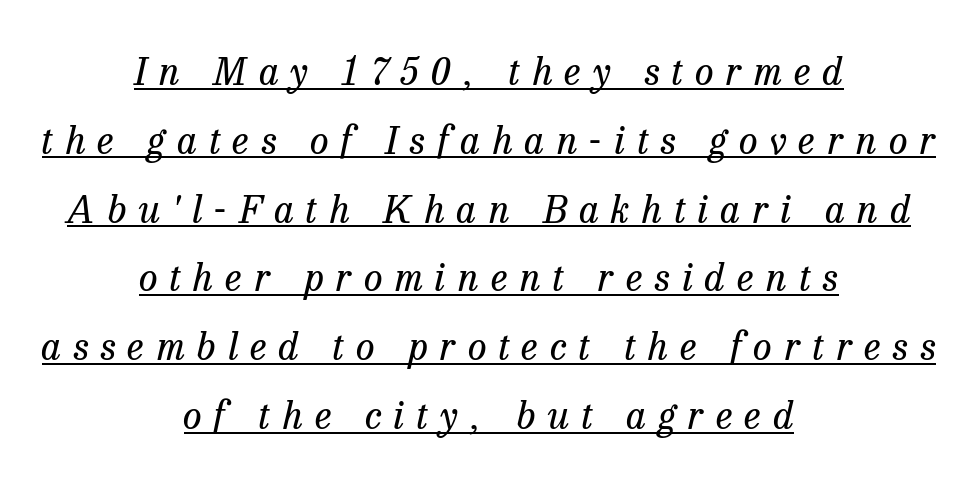
The image shows 38 px regular-weight serif type, italic (leaning right); set centered, line spacing 1.81x, unusually wide letter spacing (+0.32 em), underlined; low stroke contrast and a medium x-height.
